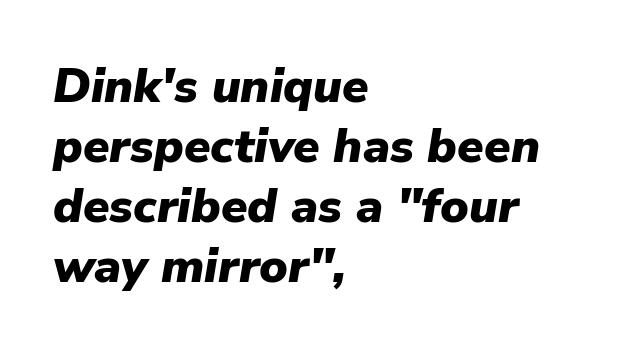
The image shows 48 px heavy type, italic (leaning right); set left-aligned, normal line spacing (1.25x), normal letter spacing, not underlined; low stroke contrast and a medium x-height.
